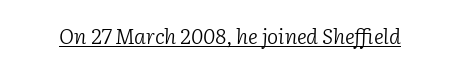
The image shows 21 px text type, italic (leaning right); set normal letter spacing, underlined.
